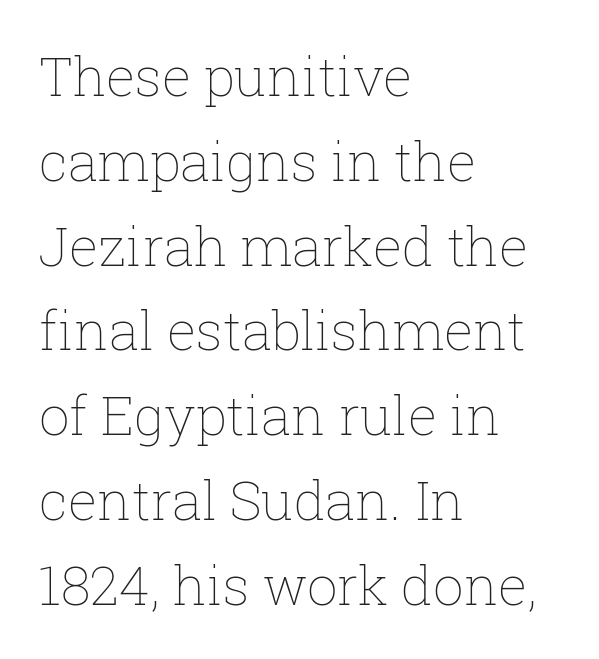
{"italic": "no", "bold": "no", "weight": "thin", "width": "normal", "stroke_contrast": "low", "x_height": "medium", "monospaced": "no", "underline": "no", "align": "left", "line_spacing": "normal", "line_spacing_ratio": 1.57, "letter_spacing": "normal", "letter_spacing_em": 0.0, "glyph_px": 54}
